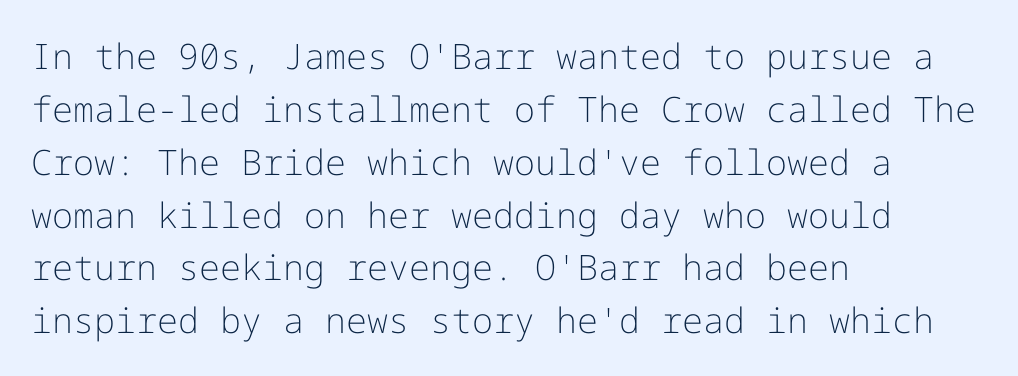
Q: Is the text bold? A: No.
Q: Is the text italic (slanted)? A: No, it is upright.
Q: Is the typeface a serif or a sans-serif typeface? A: Sans-serif.
Q: Is the text underlined? A: No.
Q: How is the paragraph aligned? A: Left-aligned.
Q: Is the spacing between letters normal or unusually wide? A: Normal.
Q: Is the spacing between lines tight, normal or loose? A: Normal.
Q: Width (condensed, normal, or wide)? A: Normal.
Q: Stroke contrast? A: Low.
Q: x-height? A: Medium.
